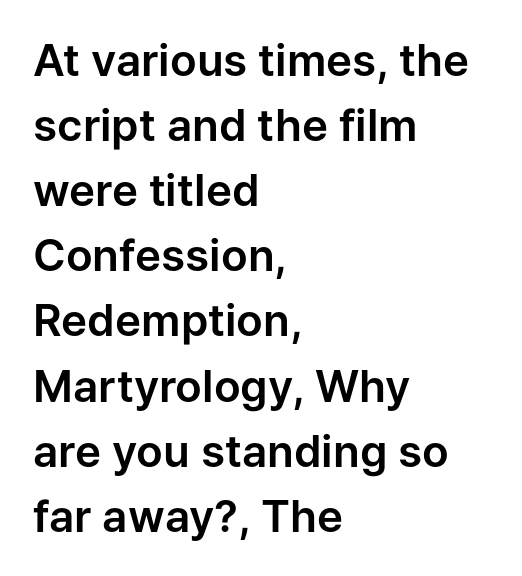
{"serif": "no", "italic": "no", "width": "normal", "stroke_contrast": "low", "x_height": "medium", "monospaced": "no", "underline": "no", "align": "left", "line_spacing": "normal", "line_spacing_ratio": 1.48, "letter_spacing": "normal", "letter_spacing_em": 0.0, "glyph_px": 44}
